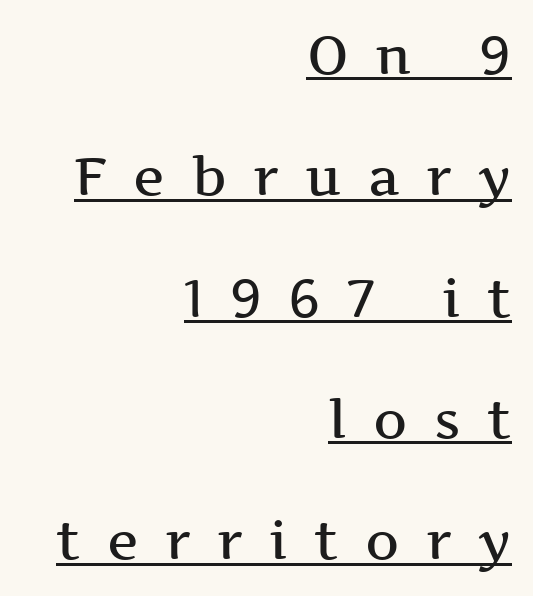
The image shows 53 px semibold, wide serif type, upright; set right-aligned, loose line spacing (2.29x), unusually wide letter spacing (+0.5 em), underlined; medium stroke contrast and a medium x-height.
